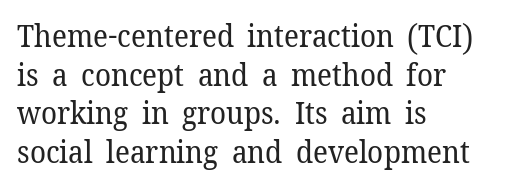
Q: Is the text bold? A: No.
Q: Is the text italic (slanted)? A: No, it is upright.
Q: Is the typeface a serif or a sans-serif typeface? A: Serif.
Q: Is the text underlined? A: No.
Q: How is the paragraph aligned? A: Left-aligned.
Q: Is the spacing between letters normal or unusually wide? A: Normal.
Q: Is the spacing between lines tight, normal or loose? A: Normal.
Q: Width (condensed, normal, or wide)? A: Normal.
Q: Stroke contrast? A: Low.
Q: x-height? A: Medium.
Q: Monospaced? A: No.
